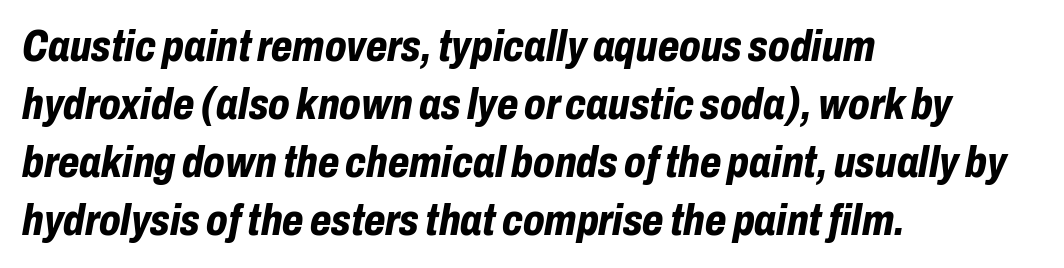
The image shows 44 px bold, condensed type, italic (leaning right); set left-aligned, normal line spacing (1.32x), normal letter spacing, not underlined; low stroke contrast and a medium x-height.
